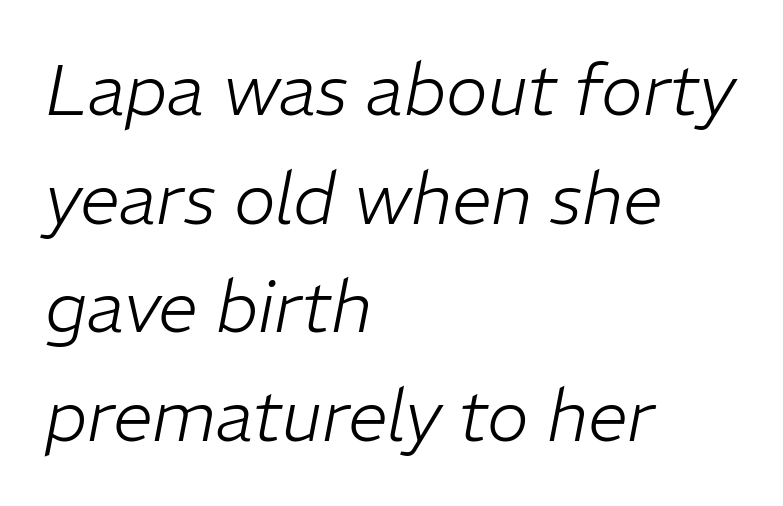
{"italic": "yes", "lean": "right", "slant_degrees": 11, "bold": "no", "weight": "light", "width": "normal", "stroke_contrast": "low", "x_height": "medium", "monospaced": "no", "underline": "no", "align": "left", "line_spacing": "normal", "line_spacing_ratio": 1.53, "letter_spacing": "normal", "letter_spacing_em": 0.0, "glyph_px": 71}
